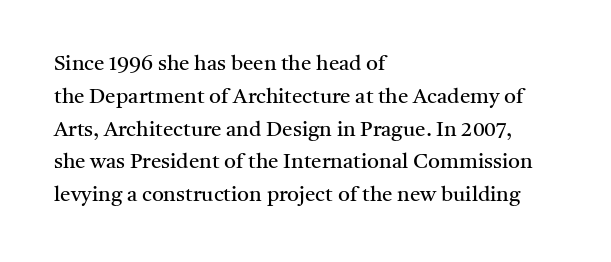
Upright lettering throughout. The rows are spaced the way most documents space them. These lines stack with their left ends in a neat column. The space beneath each line is pristine and unruled. This sample uses plain, unmodified letter spacing. Stem width sits at or under what a default text font uses.
